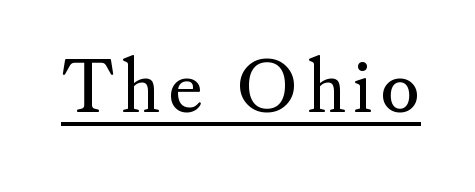
Notice how a bar underscores the lettering throughout. Characters remain perfectly vertical along every line. Each stroke keeps to a modest, everyday thickness or less. Here the designer chose a conventional face with non-uniform glyph widths. The glyphs in this specimen are seriffed.
